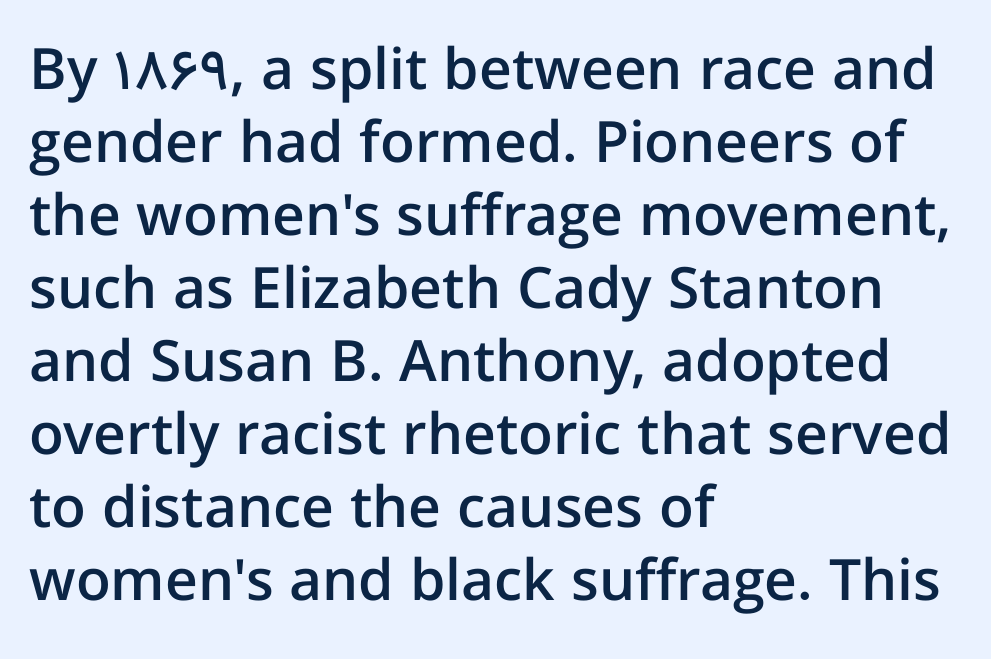
The image shows 57 px semibold sans-serif type, upright; set left-aligned, normal line spacing (1.28x), normal letter spacing, not underlined; low stroke contrast and a medium x-height.
